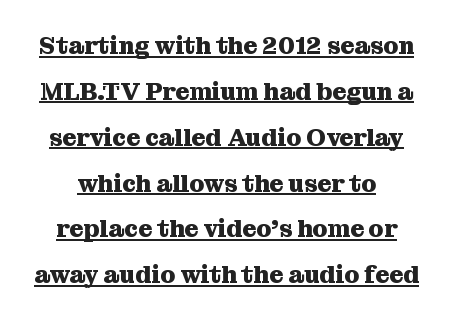
{"italic": "no", "bold": "yes", "underline": "yes", "line_spacing": "loose", "line_spacing_ratio": 1.91, "letter_spacing": "normal", "letter_spacing_em": 0.0, "glyph_px": 24}
